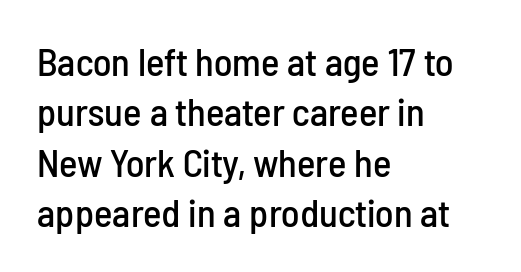
These lines were composed using upright roman letters. Does the copy run flush right? No — it runs flush left. Descenders are the only things crossing below the line. The designer left line spacing at the default. Short note: letters normally spaced.
